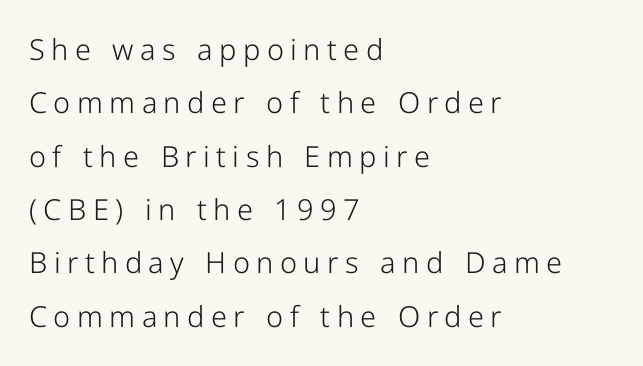
The image shows 29 px light sans-serif type, upright; set left-aligned, line spacing 1.84x, unusually wide letter spacing (+0.22 em), not underlined; low stroke contrast and a medium x-height.
